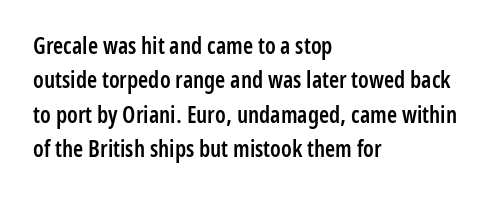
{"italic": "no", "bold": "semi", "underline": "no", "align": "left", "line_spacing": "normal", "line_spacing_ratio": 1.5, "letter_spacing": "normal", "letter_spacing_em": 0.0, "glyph_px": 23}
